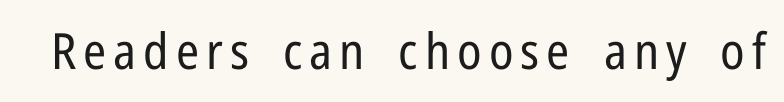
Q: Is the text bold? A: No.
Q: Is the text italic (slanted)? A: No, it is upright.
Q: Is the typeface a serif or a sans-serif typeface? A: Sans-serif.
Q: Is the text underlined? A: No.
Q: Width (condensed, normal, or wide)? A: Condensed.
Q: Stroke contrast? A: Low.
Q: x-height? A: Medium.
Q: Monospaced? A: No.
